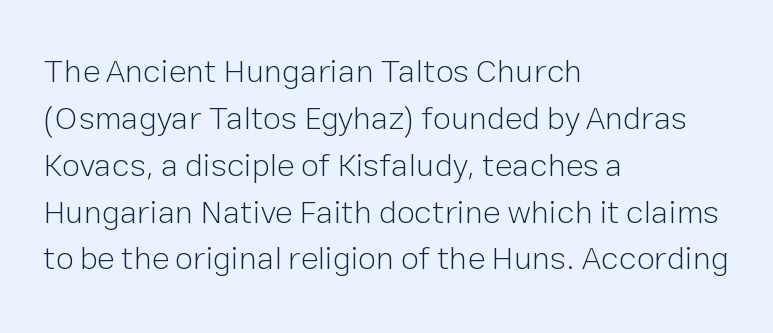
The image shows 33 px light sans-serif type, upright; set left-aligned, normal line spacing (1.42x), normal letter spacing, not underlined; low stroke contrast and a medium x-height.
